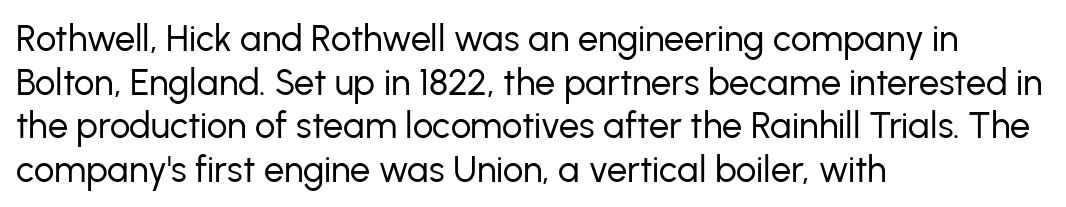
The image shows 36 px regular-weight sans-serif type, upright; set left-aligned, line spacing 1.21x, normal letter spacing, not underlined; low stroke contrast and a medium x-height.
